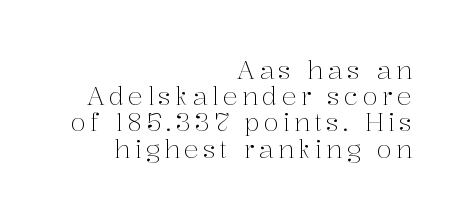
The image shows 25 px text type, upright; set right-aligned, tight line spacing (1.05x), not underlined.
